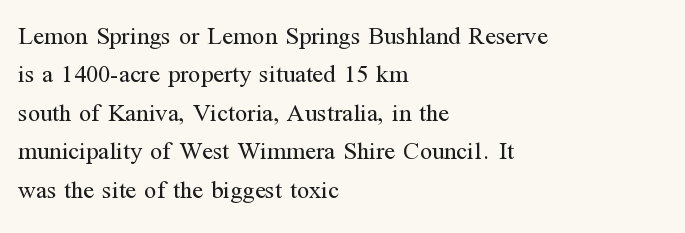
This sample uses an upright cut, with every glyph sitting square on the baseline. The string is rendered with underlining switched off. Tracking value appears to be zero — textbook default spacing. The lines in this sample share a left origin and differ only in where they stop. Vertical spacing — default.
